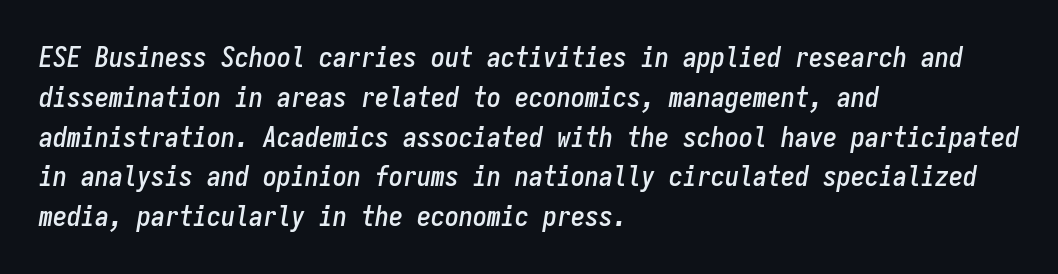
The space between consecutive lines is moderate. This sample has the even, mechanical cadence of fixed-width lettering. Has an underline been added? It has not. Letter spacing: default.
